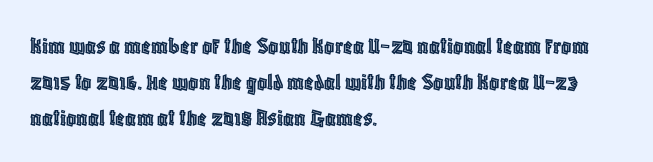
Q: Is the text italic (slanted)? A: No, it is upright.
Q: Is the text underlined? A: No.
Q: How is the paragraph aligned? A: Left-aligned.
Q: Is the spacing between letters normal or unusually wide? A: Normal.
Q: Is the spacing between lines tight, normal or loose? A: Normal.
